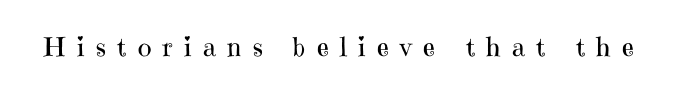
{"italic": "no", "bold": "no", "underline": "no", "letter_spacing": "wide", "letter_spacing_em": 0.44, "glyph_px": 26}
